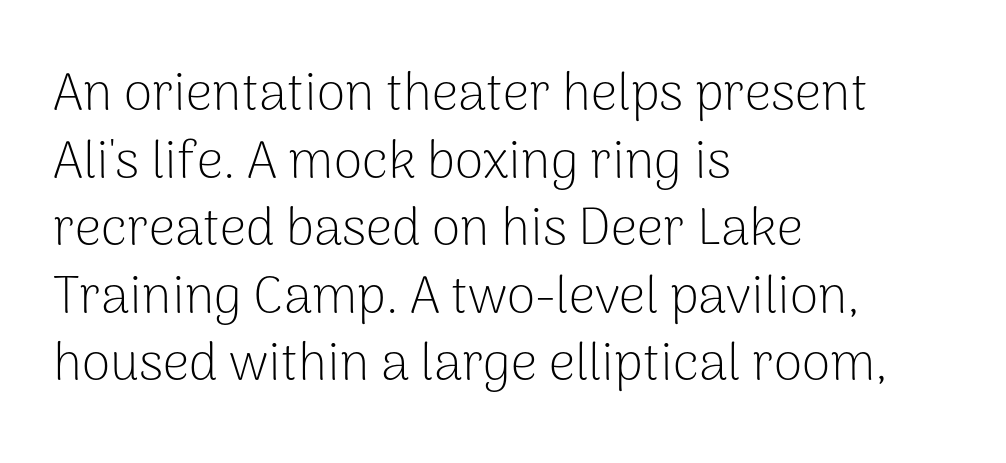
{"serif": "no", "italic": "no", "bold": "no", "weight": "light", "width": "normal", "stroke_contrast": "low", "x_height": "medium", "monospaced": "no", "underline": "no", "align": "left", "line_spacing": "normal", "line_spacing_ratio": 1.3, "letter_spacing": "normal", "letter_spacing_em": 0.0, "glyph_px": 52}
